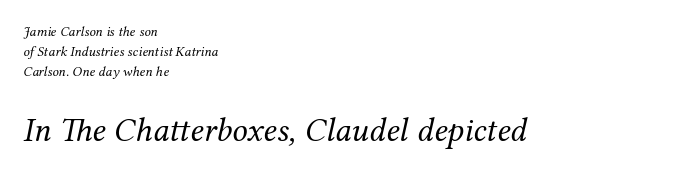
The image shows 34 px regular-weight serif type, italic (leaning right); set left-aligned, normal line spacing (1.42x), normal letter spacing, not underlined; the second (bottom) block is 2.43x larger; medium stroke contrast and a medium x-height.
